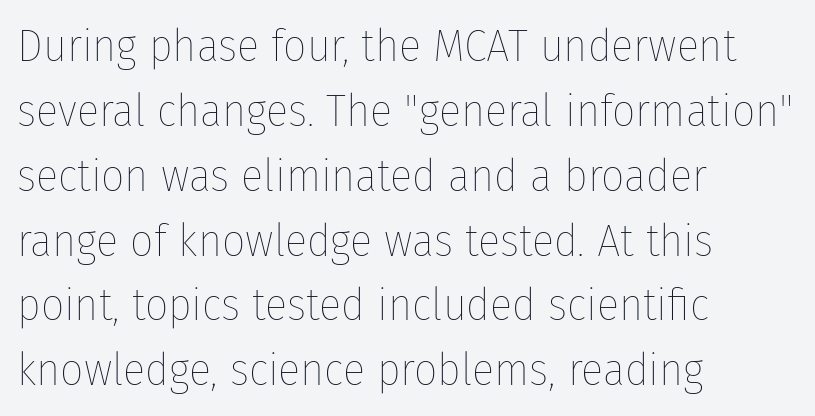
Q: Is the text bold? A: No.
Q: Is the text italic (slanted)? A: No, it is upright.
Q: Is the text underlined? A: No.
Q: How is the paragraph aligned? A: Left-aligned.
Q: Is the spacing between letters normal or unusually wide? A: Normal.
Q: Is the spacing between lines tight, normal or loose? A: Normal.
Q: Width (condensed, normal, or wide)? A: Condensed.
Q: Stroke contrast? A: Low.
Q: x-height? A: Medium.
Q: Monospaced? A: No.
